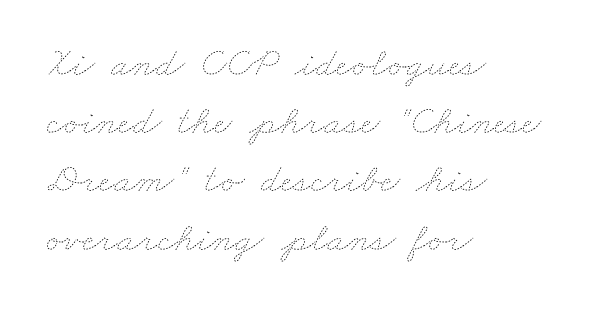
The image shows 41 px thin, wide type; set left-aligned, normal line spacing (1.42x), normal letter spacing, not underlined; low stroke contrast and a small x-height.
